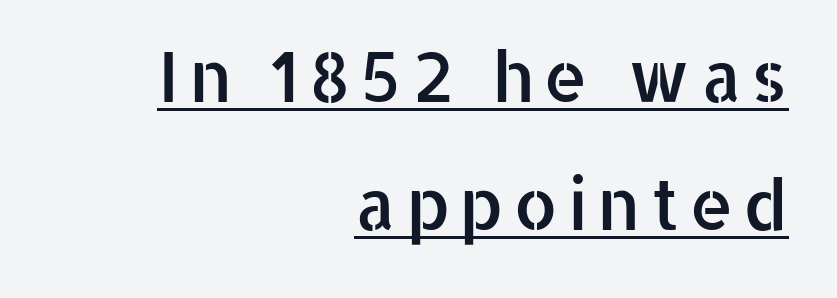
The image shows 70 px sans-serif type, upright; set right-aligned, line spacing 1.83x, underlined; low stroke contrast and a medium x-height.
